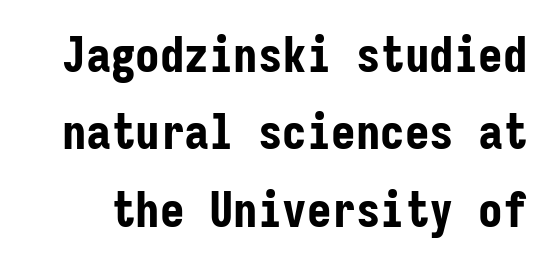
{"serif": "no", "italic": "no", "bold": "yes", "weight": "bold", "width": "condensed", "stroke_contrast": "low", "x_height": "medium", "monospaced": "yes", "underline": "no", "line_spacing": "normal", "line_spacing_ratio": 1.58, "letter_spacing": "normal", "letter_spacing_em": 0.0, "glyph_px": 49}
